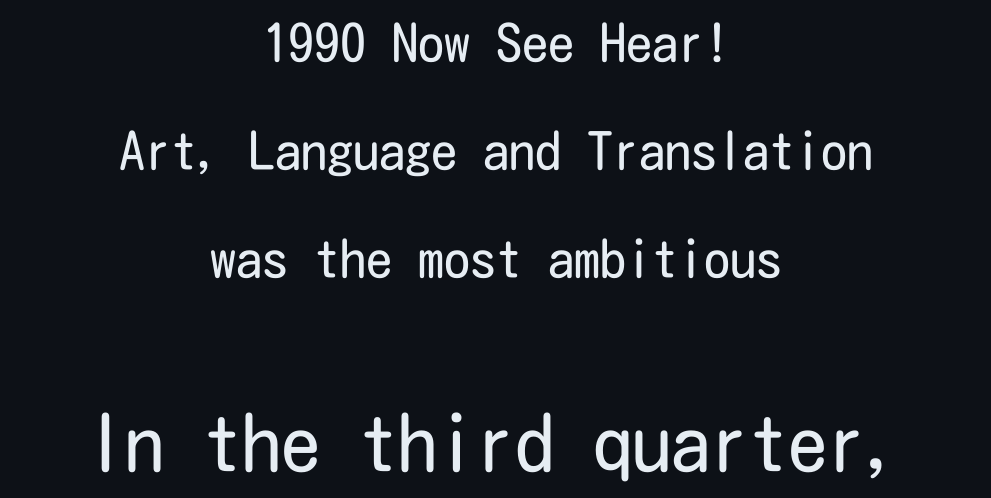
The image shows 78 px regular-weight, condensed sans-serif type, upright; set centered, loose line spacing (2.08x), normal letter spacing, not underlined; the second (bottom) block is 1.5x larger; low stroke contrast and a medium x-height.
